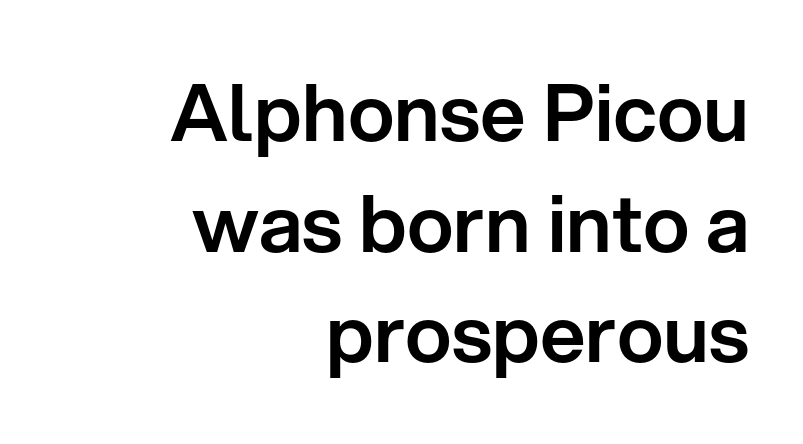
Q: Is the text italic (slanted)? A: No, it is upright.
Q: Is the typeface a serif or a sans-serif typeface? A: Sans-serif.
Q: Is the text underlined? A: No.
Q: How is the paragraph aligned? A: Right-aligned.
Q: Is the spacing between letters normal or unusually wide? A: Normal.
Q: Is the spacing between lines tight, normal or loose? A: Normal.
Q: Width (condensed, normal, or wide)? A: Normal.
Q: Stroke contrast? A: Low.
Q: x-height? A: Medium.
Q: Monospaced? A: No.
